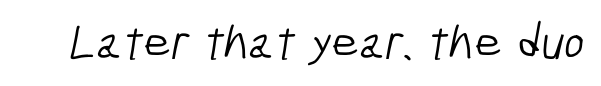
Q: Is the text bold? A: No.
Q: Is the typeface a serif or a sans-serif typeface? A: Sans-serif.
Q: Is the text underlined? A: No.
Q: Is the spacing between letters normal or unusually wide? A: Normal.
Q: Width (condensed, normal, or wide)? A: Condensed.
Q: Stroke contrast? A: Low.
Q: x-height? A: Medium.
Q: Monospaced? A: No.
